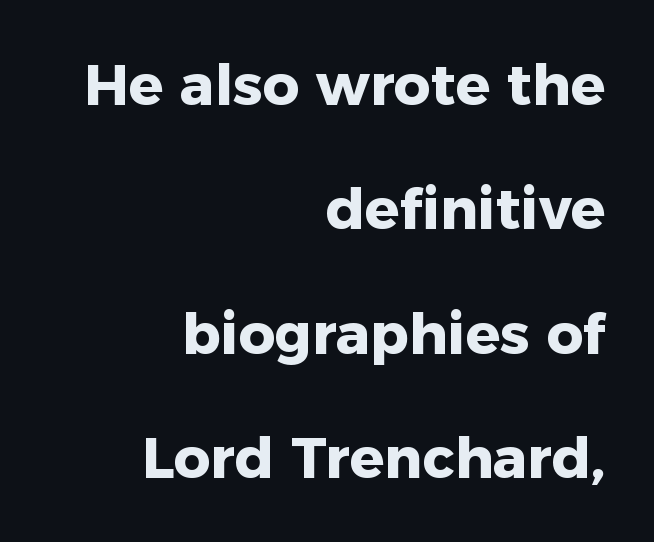
Q: Is the text bold? A: Yes.
Q: Is the text italic (slanted)? A: No, it is upright.
Q: Is the typeface a serif or a sans-serif typeface? A: Sans-serif.
Q: Is the text underlined? A: No.
Q: How is the paragraph aligned? A: Right-aligned.
Q: Is the spacing between letters normal or unusually wide? A: Normal.
Q: Is the spacing between lines tight, normal or loose? A: Loose.
Q: Width (condensed, normal, or wide)? A: Normal.
Q: Stroke contrast? A: Low.
Q: x-height? A: Medium.
Q: Monospaced? A: No.
